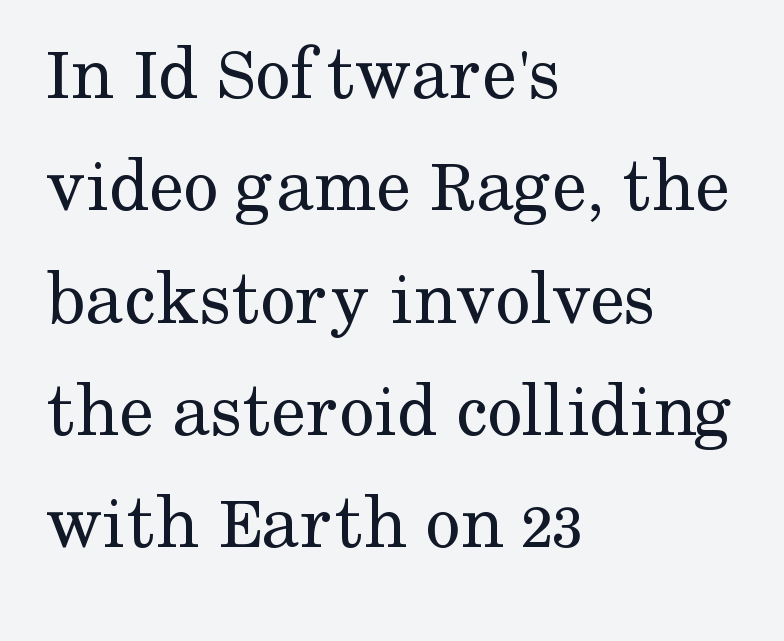
The image shows 78 px regular-weight serif type, upright; set left-aligned, normal line spacing (1.44x), normal letter spacing, not underlined; medium stroke contrast and a medium x-height.
